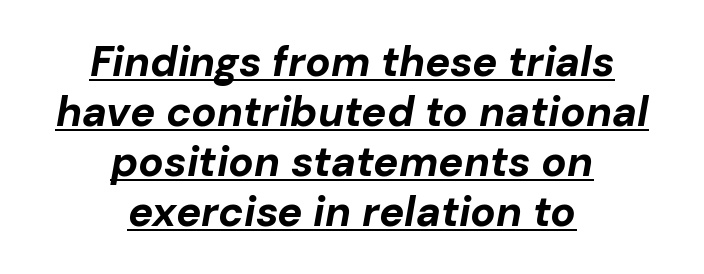
The image shows 42 px bold type, italic (leaning right); set centered, line spacing 1.19x, normal letter spacing, underlined; low stroke contrast and a medium x-height.
